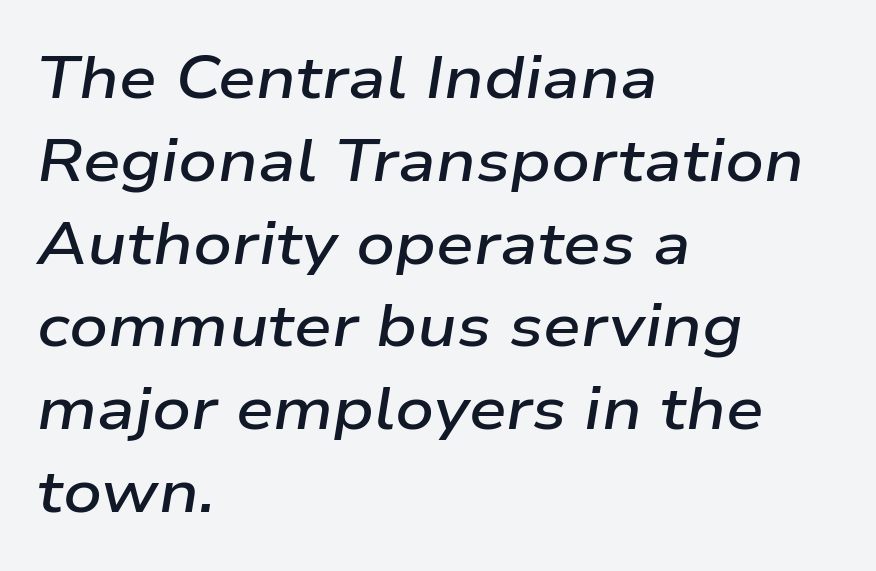
Q: Is the text bold? A: Semi-bold.
Q: Is the text italic (slanted)? A: Yes, it leans right by about 9 degrees.
Q: Is the text underlined? A: No.
Q: How is the paragraph aligned? A: Left-aligned.
Q: Is the spacing between letters normal or unusually wide? A: Normal.
Q: Is the spacing between lines tight, normal or loose? A: Normal.
Q: Width (condensed, normal, or wide)? A: Wide.
Q: Stroke contrast? A: Low.
Q: x-height? A: Medium.
Q: Monospaced? A: No.
